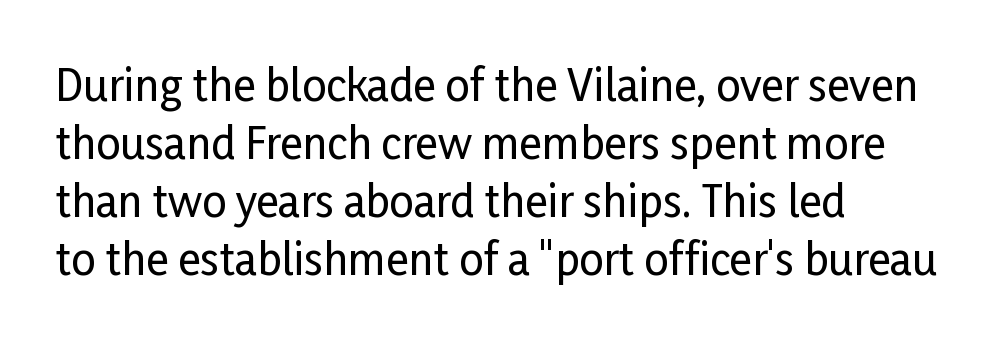
{"serif": "no", "italic": "no", "width": "condensed", "stroke_contrast": "low", "x_height": "medium", "monospaced": "no", "underline": "no", "align": "left", "line_spacing": "normal", "line_spacing_ratio": 1.35, "letter_spacing": "normal", "letter_spacing_em": 0.0, "glyph_px": 43}
